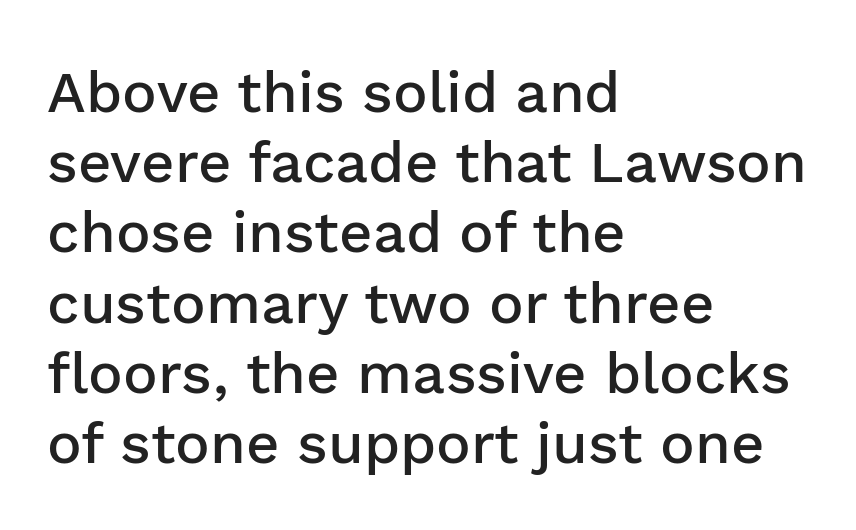
The image shows 58 px semibold sans-serif type, upright; set left-aligned, line spacing 1.21x, normal letter spacing, not underlined; low stroke contrast and a medium x-height.
